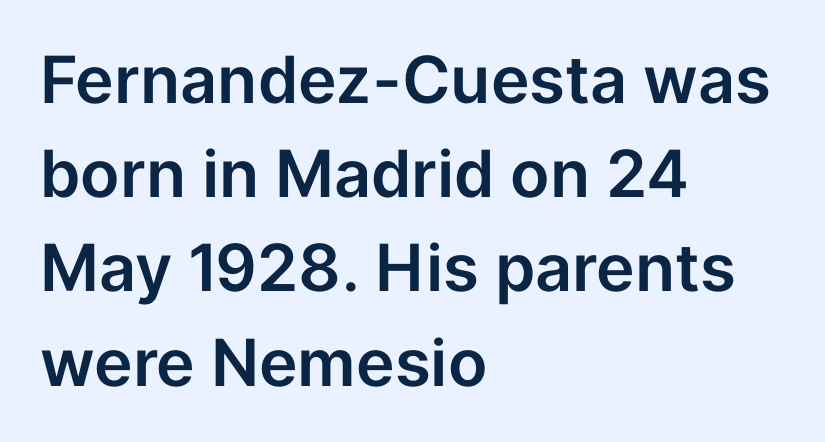
{"serif": "no", "italic": "no", "width": "normal", "stroke_contrast": "low", "x_height": "medium", "monospaced": "no", "underline": "no", "align": "left", "line_spacing": "normal", "line_spacing_ratio": 1.45, "letter_spacing": "normal", "letter_spacing_em": 0.0, "glyph_px": 65}
